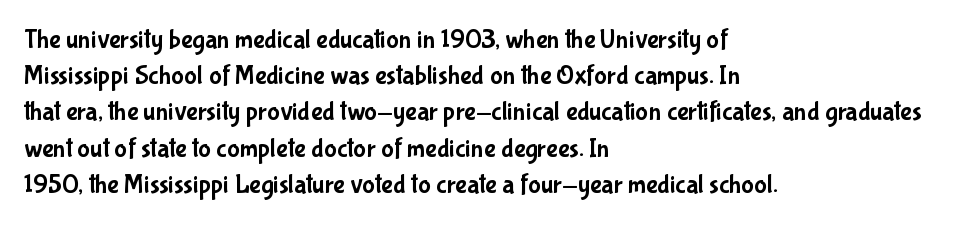
The image shows 27 px text type, upright; set left-aligned, normal line spacing (1.34x), normal letter spacing, not underlined.
